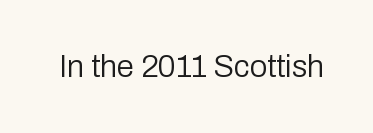
Q: Is the text bold? A: No.
Q: Is the text italic (slanted)? A: No, it is upright.
Q: Is the typeface a serif or a sans-serif typeface? A: Sans-serif.
Q: Is the text underlined? A: No.
Q: Is the spacing between letters normal or unusually wide? A: Normal.
Q: Width (condensed, normal, or wide)? A: Normal.
Q: Stroke contrast? A: Low.
Q: x-height? A: Medium.
Q: Monospaced? A: No.
